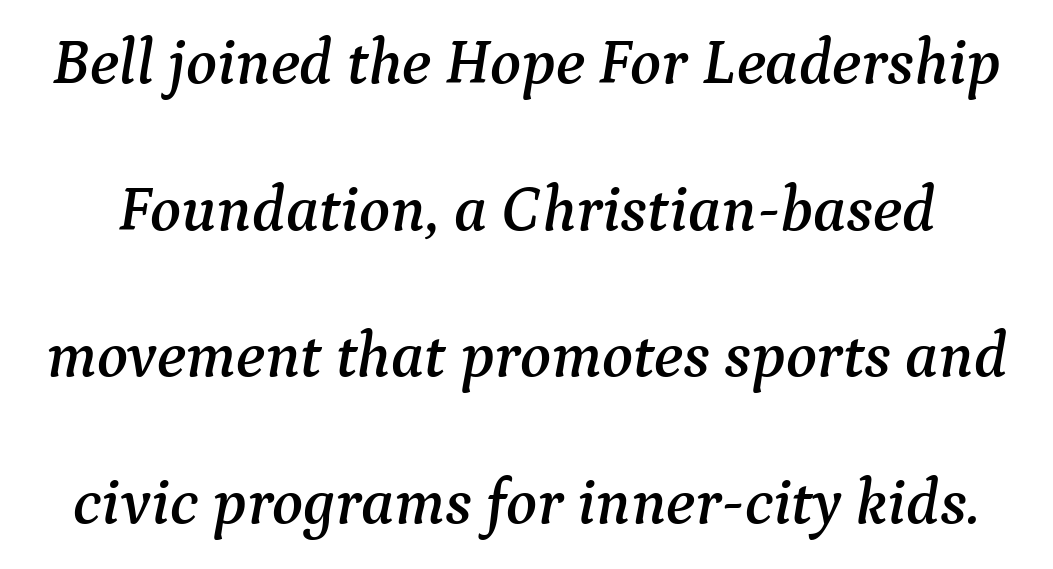
Q: Is the text italic (slanted)? A: Yes, it leans right by about 9 degrees.
Q: Is the typeface a serif or a sans-serif typeface? A: Serif.
Q: Is the text underlined? A: No.
Q: Is the spacing between letters normal or unusually wide? A: Normal.
Q: Is the spacing between lines tight, normal or loose? A: Loose.
Q: Width (condensed, normal, or wide)? A: Normal.
Q: Stroke contrast? A: Medium.
Q: x-height? A: Medium.
Q: Monospaced? A: No.
